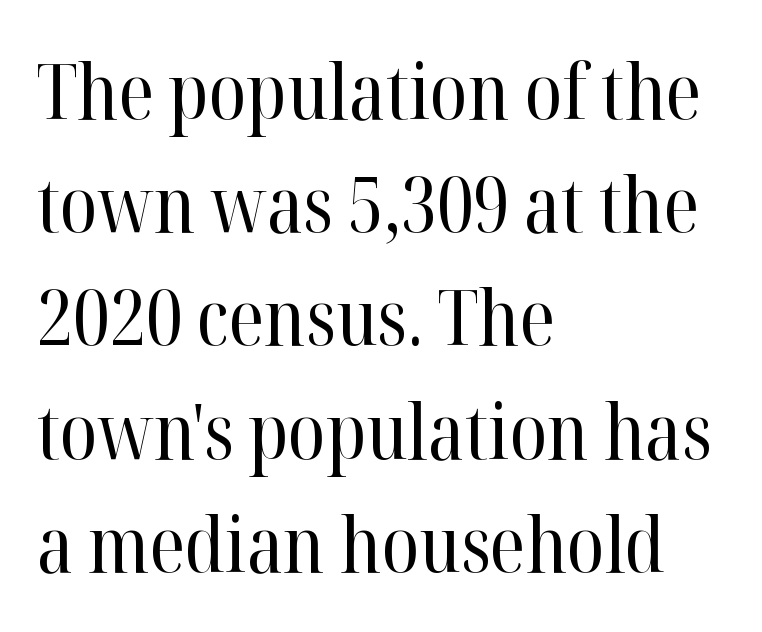
The image shows 76 px regular-weight serif type, upright; set left-aligned, normal line spacing (1.49x), normal letter spacing, not underlined; high stroke contrast and a medium x-height.
